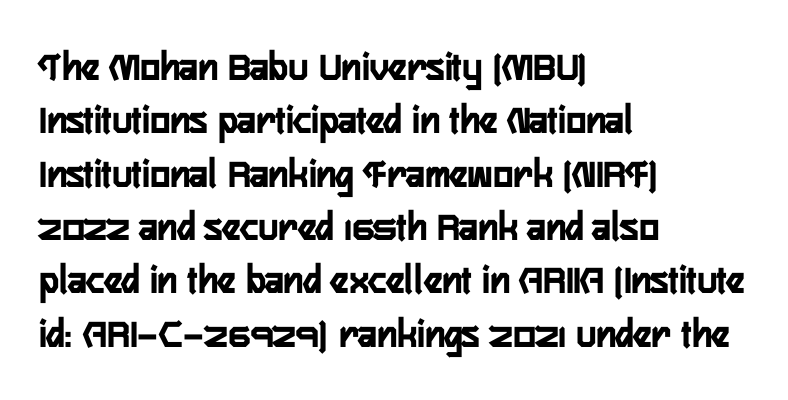
{"serif": "no", "italic": "no", "width": "condensed", "stroke_contrast": "low", "x_height": "medium", "monospaced": "no", "underline": "no", "align": "left", "line_spacing": "normal", "line_spacing_ratio": 1.27, "letter_spacing": "normal", "letter_spacing_em": 0.0, "glyph_px": 42}
